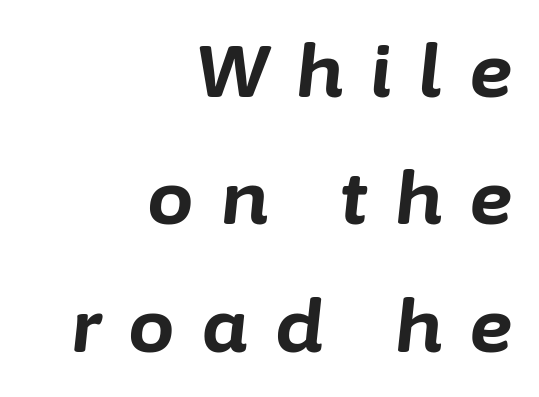
Q: Is the text bold? A: Yes.
Q: Is the text italic (slanted)? A: Yes, it leans right by about 6 degrees.
Q: Is the text underlined? A: No.
Q: How is the paragraph aligned? A: Right-aligned.
Q: Is the spacing between letters normal or unusually wide? A: Unusually wide.
Q: Width (condensed, normal, or wide)? A: Normal.
Q: Stroke contrast? A: Low.
Q: x-height? A: Medium.
Q: Monospaced? A: No.
